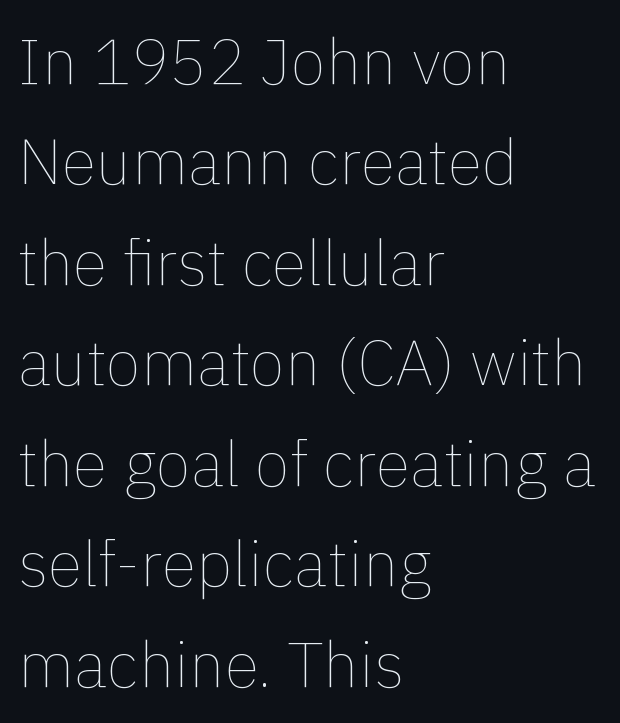
{"italic": "no", "bold": "no", "weight": "thin", "width": "normal", "x_height": "medium", "monospaced": "no", "underline": "no", "align": "left", "line_spacing": "normal", "line_spacing_ratio": 1.57, "letter_spacing": "normal", "letter_spacing_em": 0.0, "glyph_px": 64}
